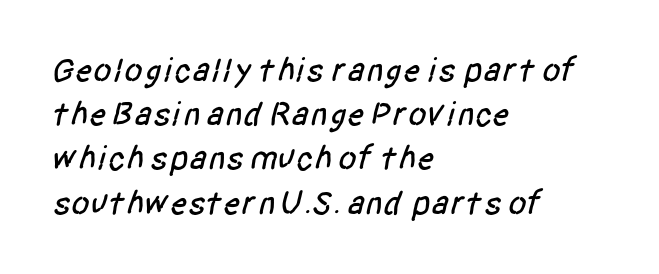
{"serif": "no", "width": "condensed", "stroke_contrast": "low", "x_height": "large", "monospaced": "no", "underline": "no", "align": "left", "line_spacing": "normal", "line_spacing_ratio": 1.3, "letter_spacing": "normal", "letter_spacing_em": 0.0, "glyph_px": 34}
